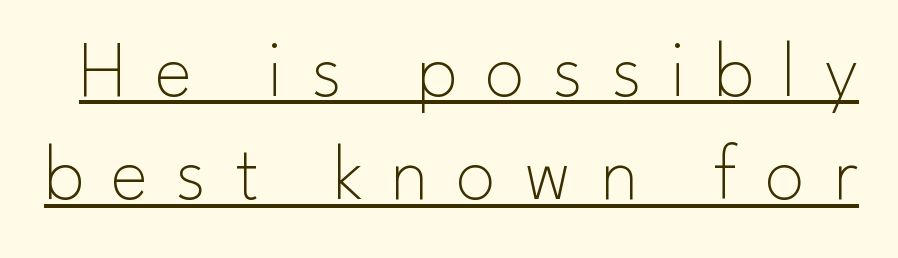
Q: Is the text bold? A: No.
Q: Is the text italic (slanted)? A: No, it is upright.
Q: Is the typeface a serif or a sans-serif typeface? A: Sans-serif.
Q: Is the text underlined? A: Yes.
Q: Is the spacing between letters normal or unusually wide? A: Unusually wide.
Q: Is the spacing between lines tight, normal or loose? A: Normal.
Q: Width (condensed, normal, or wide)? A: Normal.
Q: Stroke contrast? A: Low.
Q: x-height? A: Small.
Q: Monospaced? A: No.
